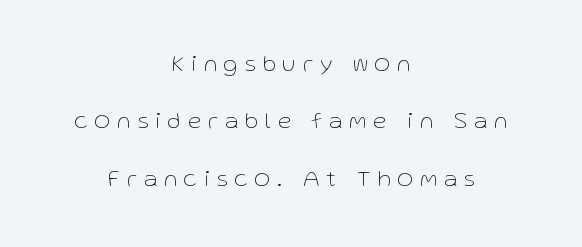
Q: Is the text bold? A: No.
Q: Is the text italic (slanted)? A: No, it is upright.
Q: Is the text underlined? A: No.
Q: How is the paragraph aligned? A: Centered.
Q: Is the spacing between letters normal or unusually wide? A: Unusually wide.
Q: Is the spacing between lines tight, normal or loose? A: Loose.
